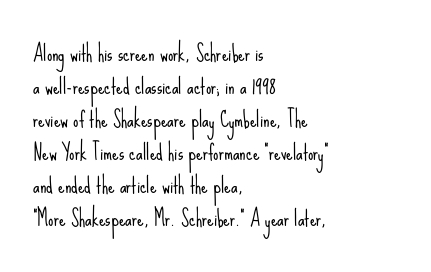
No italicization has been applied; the sample stays upright. This rendering features lettering with no underline. Summary of weight: not heavy and not bold. The typesetter chose a ragged-right arrangement here. The vertical gap from one line to the next is medium.
